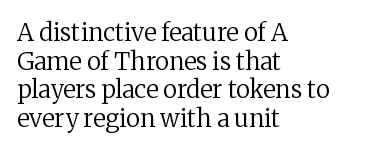
Honestly, the letter spacing is just normal — you wouldn't notice it. Letters rest on an invisible, unmarked baseline. Stroke mass is kept to a normal reading level or below. If you drew a line through each stem, it would be perfectly vertical. Leftover space on each line is placed entirely after the last word.
